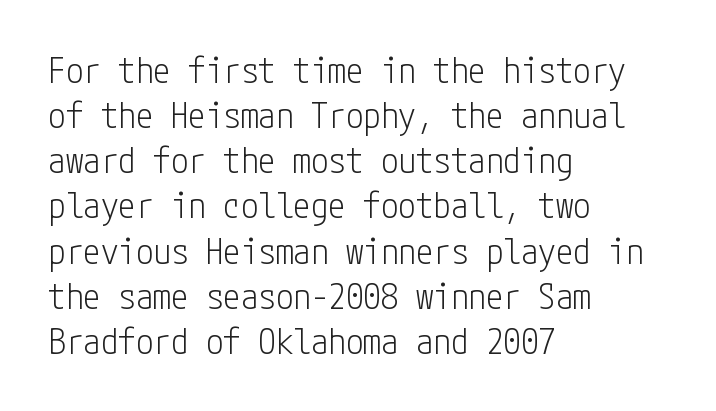
{"serif": "no", "italic": "no", "bold": "no", "weight": "light", "width": "condensed", "stroke_contrast": "low", "x_height": "medium", "underline": "no", "align": "left", "line_spacing": "normal", "line_spacing_ratio": 1.29, "letter_spacing": "normal", "letter_spacing_em": 0.0, "glyph_px": 35}
